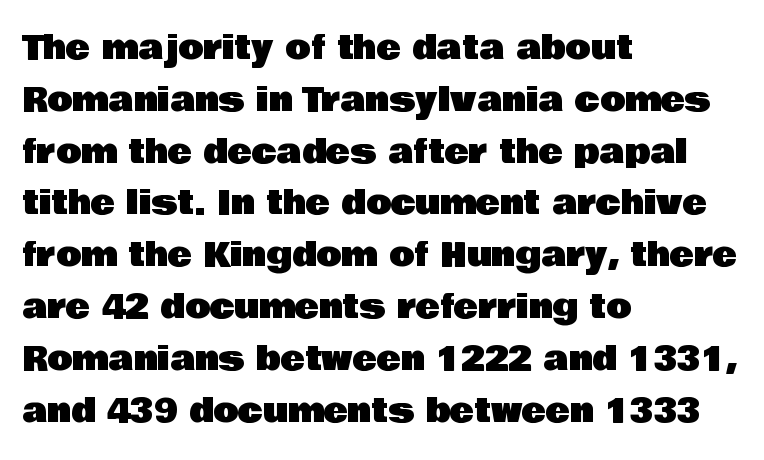
Stroke terminals: plain, sans-serif. The face used here is rendered with its standard letterfit. The strip under each line holds only bare page. Spacing verdict: proportional, widths tailored to each character. Ascenders rise straight up at ninety degrees. Successive baselines arrive at the customary interval.
